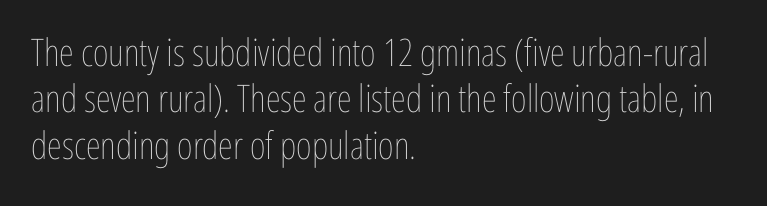
The image shows 38 px thin, condensed type, upright; set left-aligned, line spacing 1.22x, normal letter spacing, not underlined; low stroke contrast and a medium x-height.
